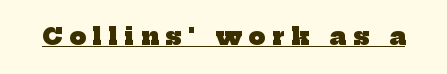
The image shows 23 px bold type; set unusually wide letter spacing (+0.31 em), underlined.
